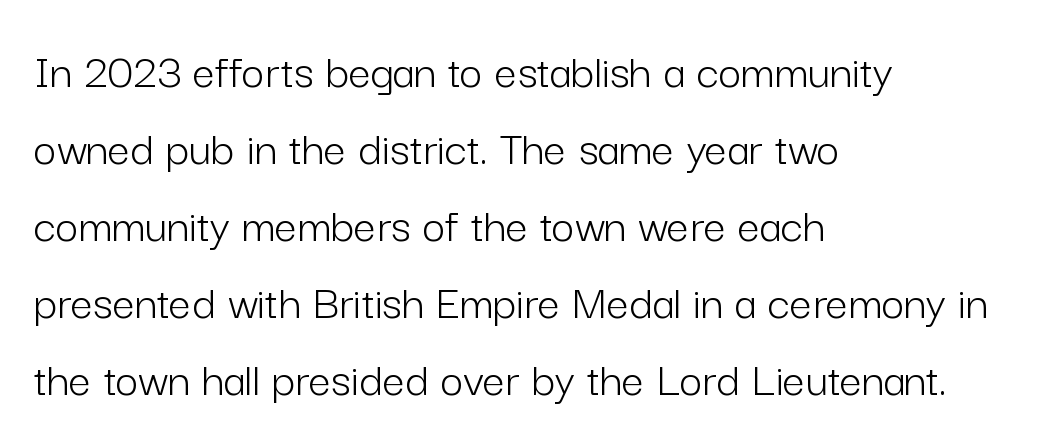
Q: Is the text bold? A: No.
Q: Is the text italic (slanted)? A: No, it is upright.
Q: Is the typeface a serif or a sans-serif typeface? A: Sans-serif.
Q: Is the text underlined? A: No.
Q: How is the paragraph aligned? A: Left-aligned.
Q: Is the spacing between letters normal or unusually wide? A: Normal.
Q: Is the spacing between lines tight, normal or loose? A: Normal.
Q: Width (condensed, normal, or wide)? A: Normal.
Q: Stroke contrast? A: Low.
Q: x-height? A: Medium.
Q: Monospaced? A: No.
